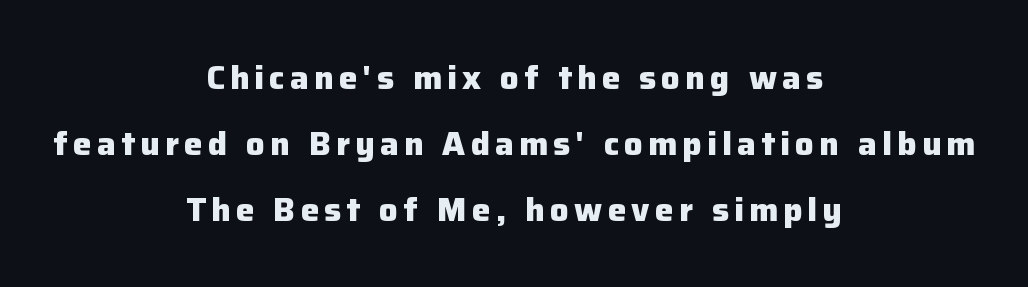
Q: Is the text bold? A: Yes.
Q: Is the text italic (slanted)? A: No, it is upright.
Q: Is the typeface a serif or a sans-serif typeface? A: Sans-serif.
Q: Is the text underlined? A: No.
Q: How is the paragraph aligned? A: Centered.
Q: Is the spacing between lines tight, normal or loose? A: Loose.
Q: Width (condensed, normal, or wide)? A: Normal.
Q: Stroke contrast? A: Low.
Q: x-height? A: Medium.
Q: Monospaced? A: No.
